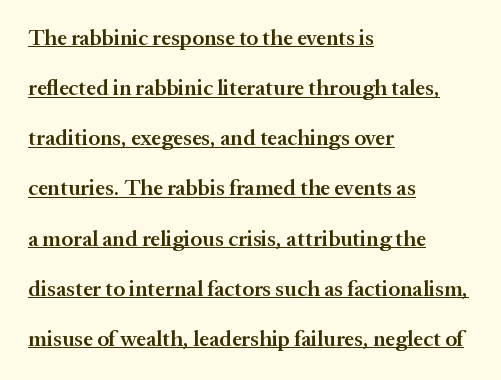
{"italic": "no", "bold": "semi", "underline": "yes", "align": "left", "line_spacing": "loose", "line_spacing_ratio": 2.28, "letter_spacing": "normal", "letter_spacing_em": 0.0, "glyph_px": 22}
